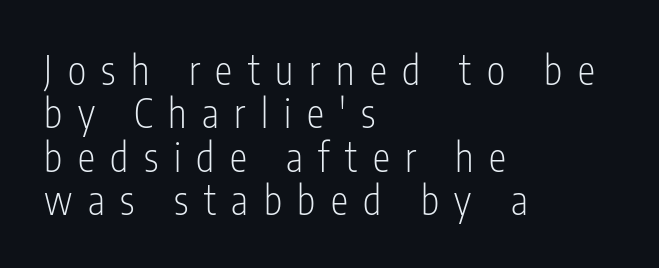
Q: Is the text bold? A: No.
Q: Is the text italic (slanted)? A: No, it is upright.
Q: Is the typeface a serif or a sans-serif typeface? A: Sans-serif.
Q: Is the text underlined? A: No.
Q: How is the paragraph aligned? A: Left-aligned.
Q: Is the spacing between letters normal or unusually wide? A: Unusually wide.
Q: Is the spacing between lines tight, normal or loose? A: Tight.
Q: Width (condensed, normal, or wide)? A: Condensed.
Q: Stroke contrast? A: Low.
Q: x-height? A: Medium.
Q: Monospaced? A: No.
